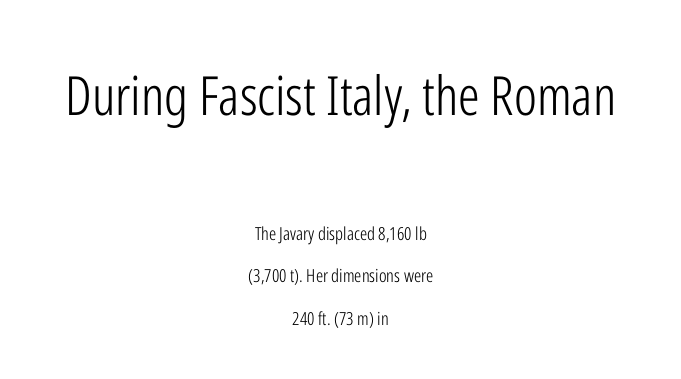
Does the lettering tilt? It doesn't — this is upright. Looks like regular typesetting: each glyph gets only the width it needs. Compared with typical paragraphs, the rows here are farther apart. On a weight scale, this lands at 450 or below.
